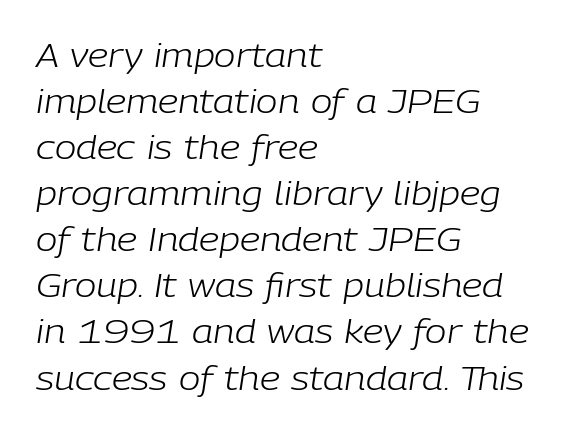
Q: Is the text bold? A: No.
Q: Is the text italic (slanted)? A: Yes, it leans right by about 9 degrees.
Q: Is the text underlined? A: No.
Q: How is the paragraph aligned? A: Left-aligned.
Q: Is the spacing between letters normal or unusually wide? A: Normal.
Q: Is the spacing between lines tight, normal or loose? A: Normal.
Q: Width (condensed, normal, or wide)? A: Normal.
Q: Stroke contrast? A: Low.
Q: x-height? A: Medium.
Q: Monospaced? A: No.
